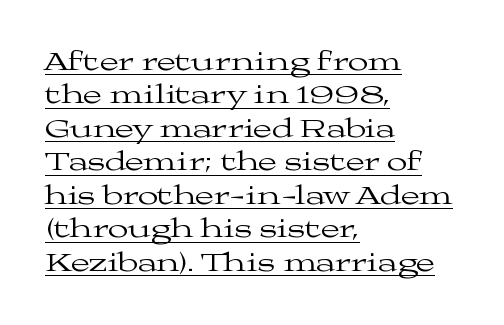
Q: Is the text bold? A: No.
Q: Is the text italic (slanted)? A: No, it is upright.
Q: Is the text underlined? A: Yes.
Q: How is the paragraph aligned? A: Left-aligned.
Q: Is the spacing between letters normal or unusually wide? A: Normal.
